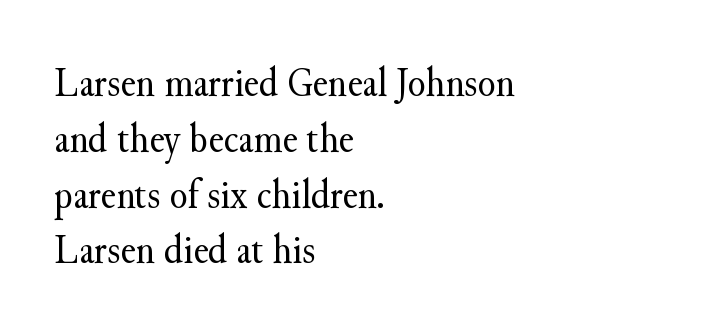
Ascenders rise straight up at ninety degrees. Reading down the block, your eye returns to a fixed left position each line. Think of a printed novel: that variable character pitch is what you see here. These lines are composed in type with serifs. The foot of each line stays bare and open. Stem width sits at or under what a default text font uses.
